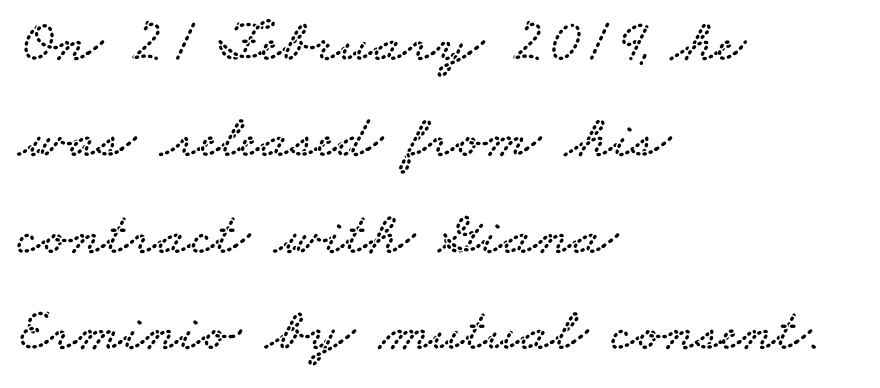
Think of a printed novel: that variable character pitch is what you see here. In CSS terms this would be text-align: left. Glyph-to-glyph distance matches everyday printed text. The lines sit at an ordinary, default distance from one another.
